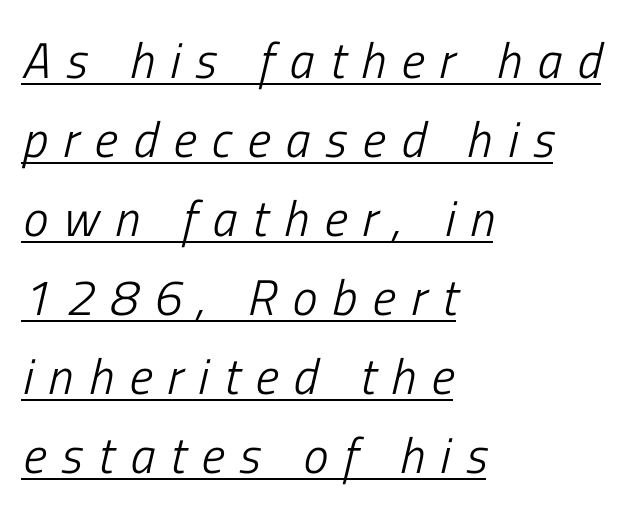
The rendering applies a slant to the glyphs. Caption: multi-line text, flush left, ragged right. The passage shown is typed in a proportional face where columns would drift. The letters are spread apart with noticeably loose tracking. Vertically, the passage feels balanced, rows spaced as you'd expect.
